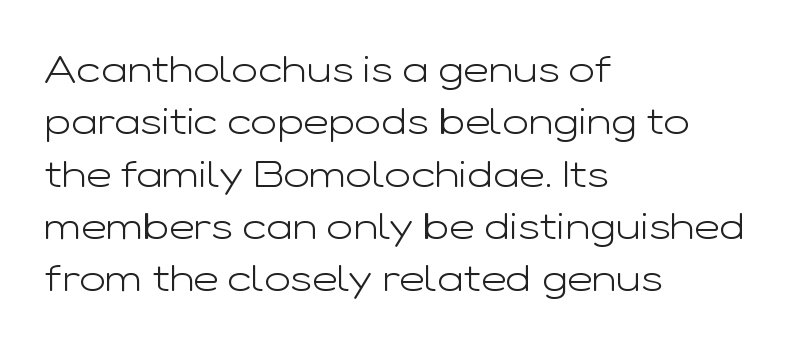
{"serif": "no", "italic": "no", "bold": "no", "weight": "light", "width": "wide", "stroke_contrast": "low", "x_height": "medium", "monospaced": "no", "underline": "no", "align": "left", "line_spacing": "normal", "line_spacing_ratio": 1.34, "letter_spacing": "normal", "letter_spacing_em": 0.0, "glyph_px": 39}
